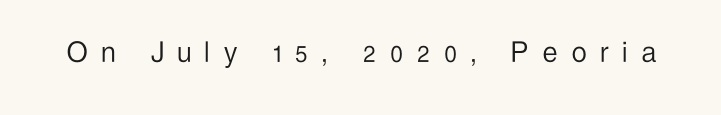
No word sits above an underline. Notice how the stems are strictly vertical — no italics here. You could not count columns in this text — the font is proportionally spaced. Is the type heavy? It reads as light-to-regular instead.
